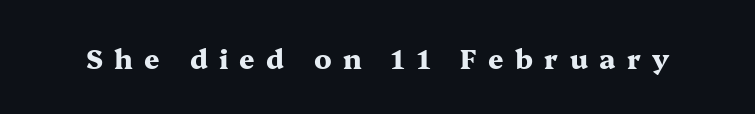
Q: Is the text bold? A: Yes.
Q: Is the text italic (slanted)? A: No, it is upright.
Q: Is the text underlined? A: No.
Q: Is the spacing between letters normal or unusually wide? A: Unusually wide.
